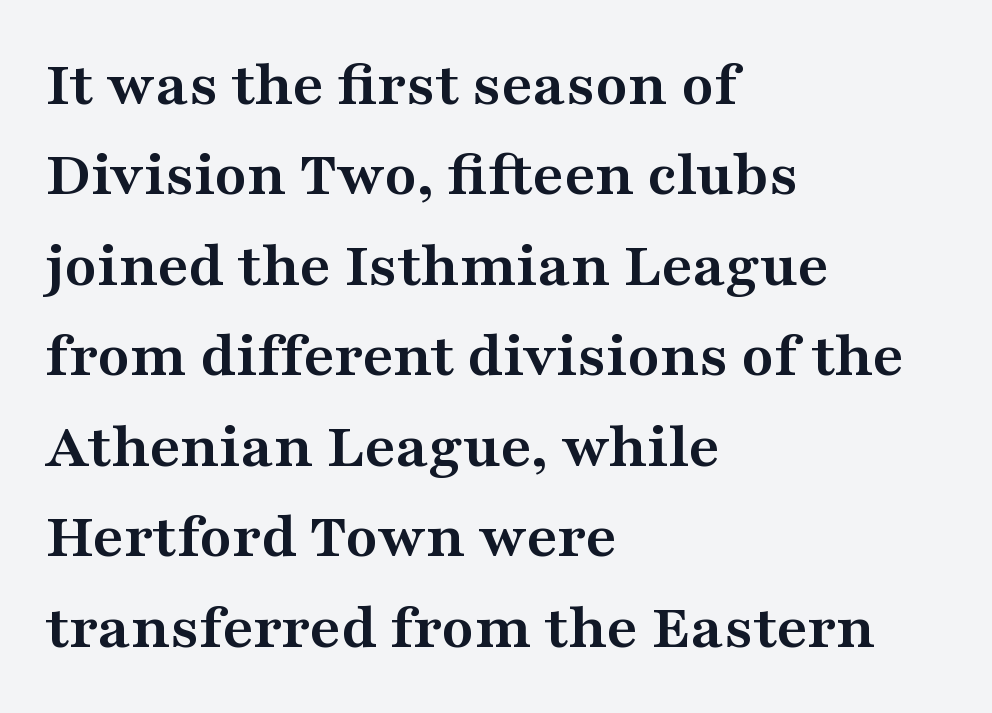
The image shows 66 px semibold, wide serif type, upright; set left-aligned, normal line spacing (1.37x), normal letter spacing, not underlined; medium stroke contrast and a medium x-height.
